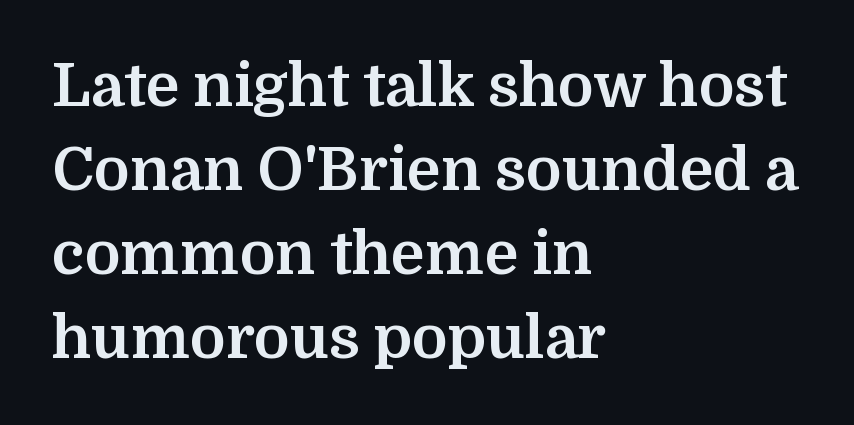
The image shows 60 px bold serif type, upright; set left-aligned, normal line spacing (1.4x), normal letter spacing, not underlined; medium stroke contrast and a medium x-height.
